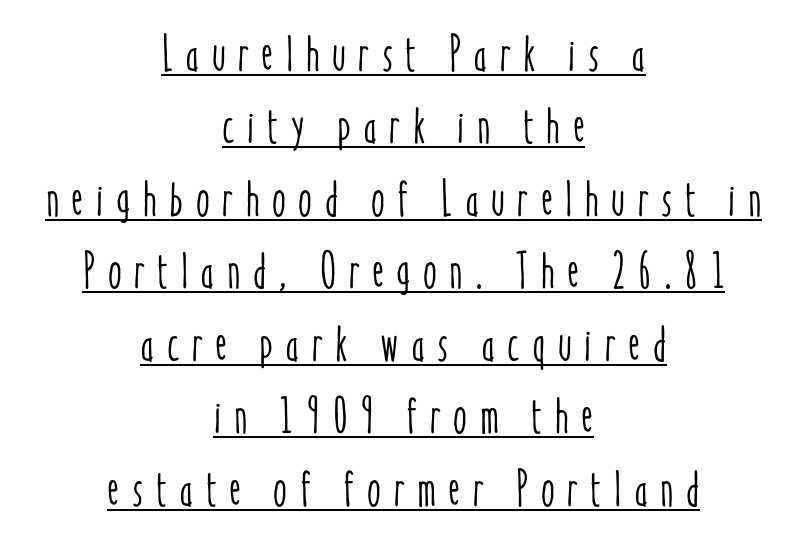
{"italic": "no", "width": "condensed", "stroke_contrast": "low", "x_height": "medium", "monospaced": "no", "underline": "yes", "align": "center", "line_spacing": "normal", "line_spacing_ratio": 1.45, "letter_spacing": "wide", "letter_spacing_em": 0.25, "glyph_px": 50}
